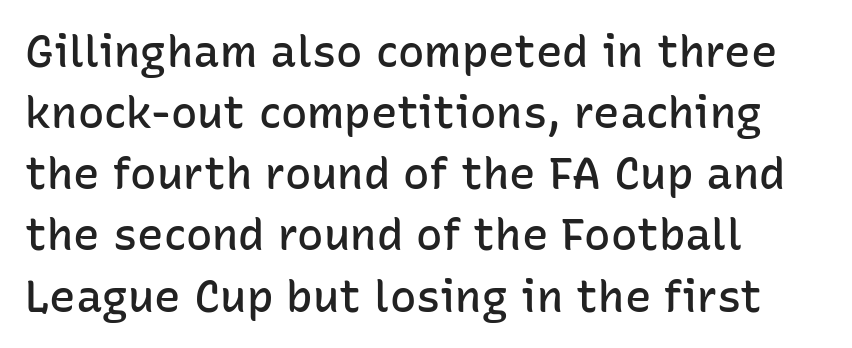
Q: Is the text bold? A: Semi-bold.
Q: Is the text italic (slanted)? A: No, it is upright.
Q: Is the typeface a serif or a sans-serif typeface? A: Sans-serif.
Q: Is the text underlined? A: No.
Q: How is the paragraph aligned? A: Left-aligned.
Q: Is the spacing between letters normal or unusually wide? A: Normal.
Q: Is the spacing between lines tight, normal or loose? A: Normal.
Q: Width (condensed, normal, or wide)? A: Normal.
Q: Stroke contrast? A: Low.
Q: x-height? A: Medium.
Q: Monospaced? A: No.
